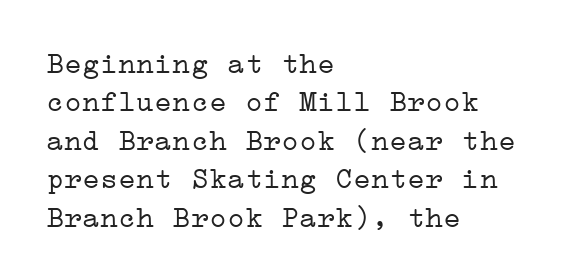
{"serif": "yes", "italic": "no", "bold": "no", "weight": "light", "width": "wide", "stroke_contrast": "low", "x_height": "medium", "underline": "no", "align": "left", "line_spacing": "normal", "line_spacing_ratio": 1.28, "letter_spacing": "normal", "letter_spacing_em": 0.0, "glyph_px": 30}
